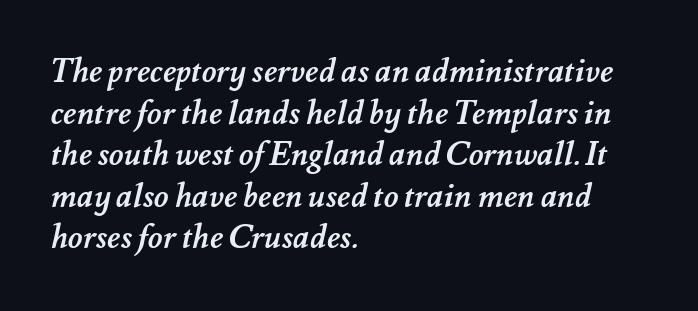
Q: Is the text bold? A: Yes.
Q: Is the text underlined? A: No.
Q: How is the paragraph aligned? A: Left-aligned.
Q: Is the spacing between letters normal or unusually wide? A: Normal.
Q: Is the spacing between lines tight, normal or loose? A: Normal.
Q: Width (condensed, normal, or wide)? A: Normal.
Q: Stroke contrast? A: Medium.
Q: x-height? A: Small.
Q: Monospaced? A: No.
